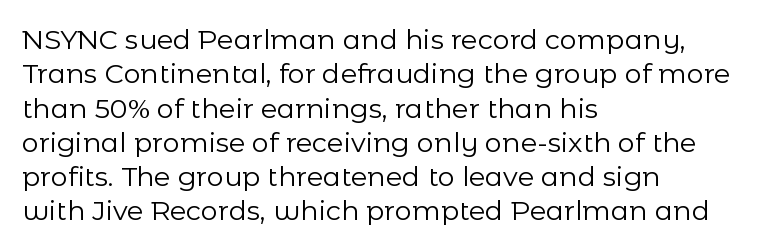
The letterforms sit at book weight or below. Honestly, the letter spacing is just normal — you wouldn't notice it. The type sits square on the baseline with zero lean. Unmarked baselines from the first word to the last. The text block is weighted toward the left margin, trailing off unevenly rightward. The designer left line spacing at the default.
